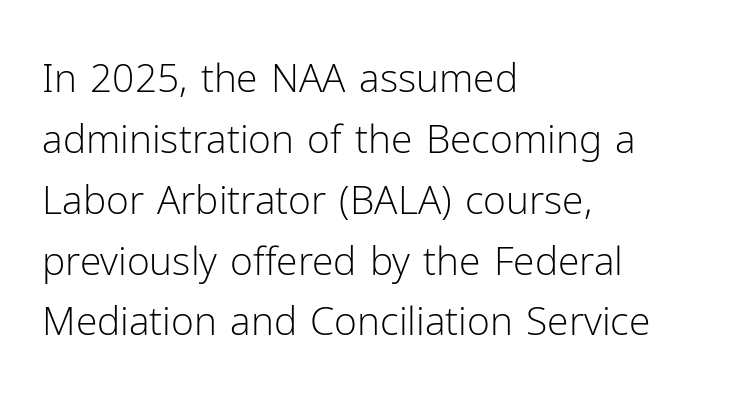
Q: Is the text bold? A: No.
Q: Is the text italic (slanted)? A: No, it is upright.
Q: Is the typeface a serif or a sans-serif typeface? A: Sans-serif.
Q: Is the text underlined? A: No.
Q: How is the paragraph aligned? A: Left-aligned.
Q: Is the spacing between letters normal or unusually wide? A: Normal.
Q: Is the spacing between lines tight, normal or loose? A: Normal.
Q: Width (condensed, normal, or wide)? A: Normal.
Q: Stroke contrast? A: Low.
Q: x-height? A: Medium.
Q: Monospaced? A: No.
